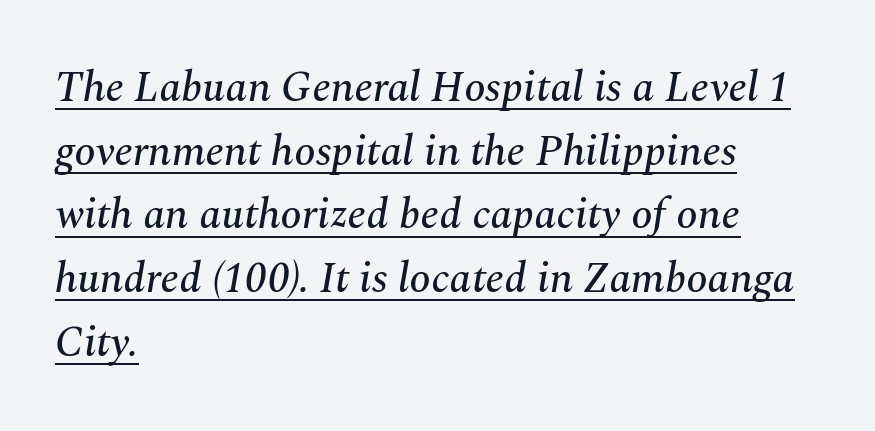
Q: Is the text italic (slanted)? A: Yes, it leans right by about 10 degrees.
Q: Is the typeface a serif or a sans-serif typeface? A: Serif.
Q: Is the text underlined? A: Yes.
Q: How is the paragraph aligned? A: Left-aligned.
Q: Is the spacing between letters normal or unusually wide? A: Normal.
Q: Is the spacing between lines tight, normal or loose? A: Normal.
Q: Width (condensed, normal, or wide)? A: Normal.
Q: Stroke contrast? A: Medium.
Q: x-height? A: Medium.
Q: Monospaced? A: No.
